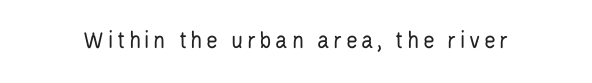
Q: Is the text bold? A: No.
Q: Is the text italic (slanted)? A: No, it is upright.
Q: Is the text underlined? A: No.
